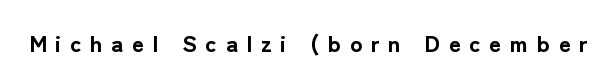
{"italic": "no", "bold": "yes", "underline": "no", "letter_spacing": "wide", "letter_spacing_em": 0.38, "glyph_px": 23}
